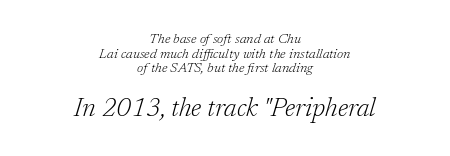
Q: Is the text bold? A: No.
Q: Is the text italic (slanted)? A: Yes, it leans right by about 17 degrees.
Q: Is the text underlined? A: No.
Q: How is the paragraph aligned? A: Centered.
Q: Is the spacing between letters normal or unusually wide? A: Normal.
Q: Is the spacing between lines tight, normal or loose? A: Tight.
Q: Which block of text is set in a larger size, the first (top) or the second (bottom)? A: The second (bottom) one.
